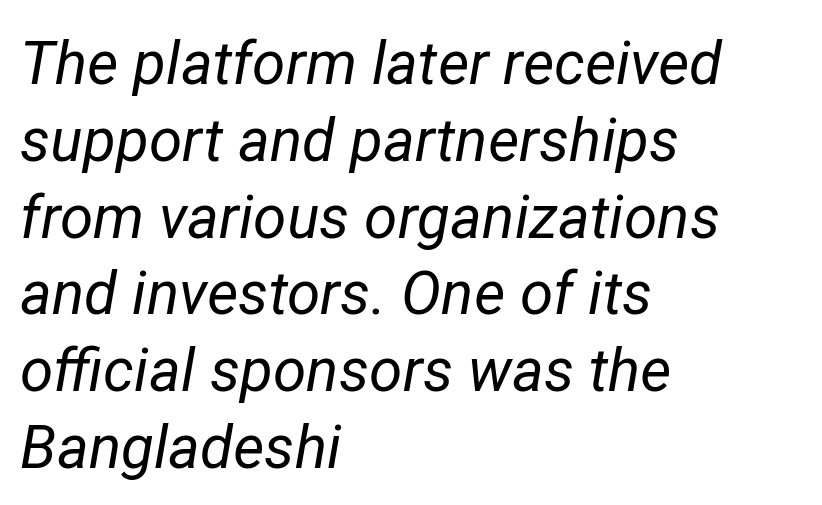
Q: Is the text bold? A: No.
Q: Is the text italic (slanted)? A: Yes, it leans right by about 12 degrees.
Q: Is the text underlined? A: No.
Q: How is the paragraph aligned? A: Left-aligned.
Q: Is the spacing between letters normal or unusually wide? A: Normal.
Q: Is the spacing between lines tight, normal or loose? A: Normal.
Q: Width (condensed, normal, or wide)? A: Normal.
Q: Stroke contrast? A: Low.
Q: x-height? A: Medium.
Q: Monospaced? A: No.
